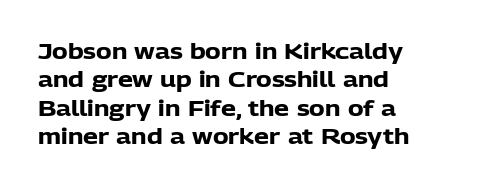
{"italic": "no", "bold": "yes", "underline": "no", "align": "left", "line_spacing": "normal", "line_spacing_ratio": 1.35, "letter_spacing": "normal", "letter_spacing_em": 0.0, "glyph_px": 21}
